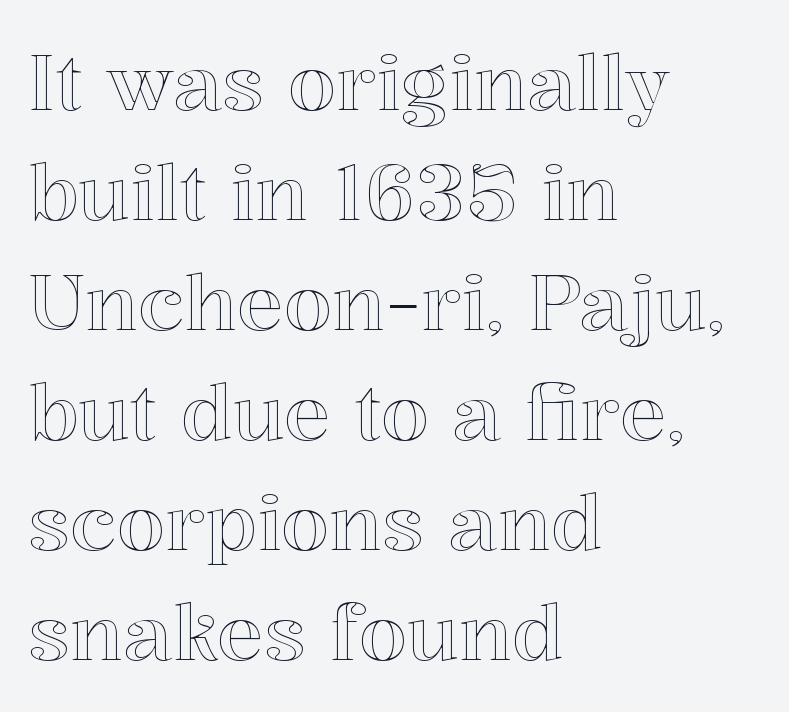
The image shows 78 px text type, upright; set left-aligned, normal line spacing (1.41x), normal letter spacing, not underlined; a medium x-height.
